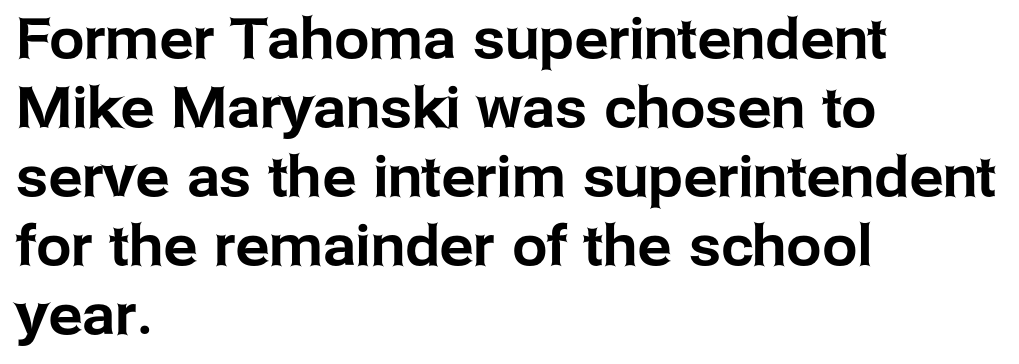
The image shows 56 px sans-serif type, upright; set left-aligned, line spacing 1.23x, normal letter spacing, not underlined; low stroke contrast and a medium x-height.
